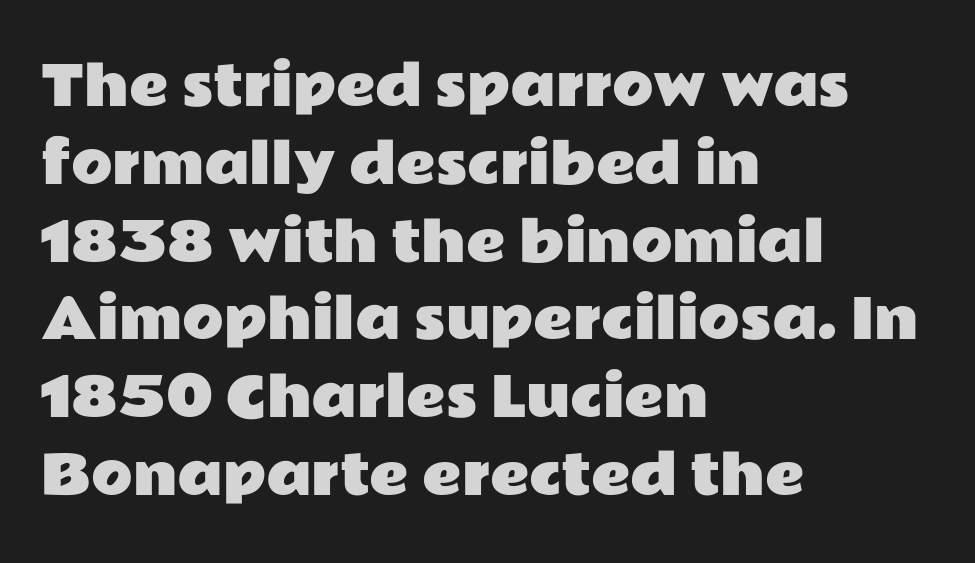
These lines are composed in type without serifs. Every character sits straight up, as roman type does. Beneath every word, the page is bare. Glyph-to-glyph distance matches everyday printed text. Where is the straight margin? On the left. The line-height multiplier appears to be the usual default.
